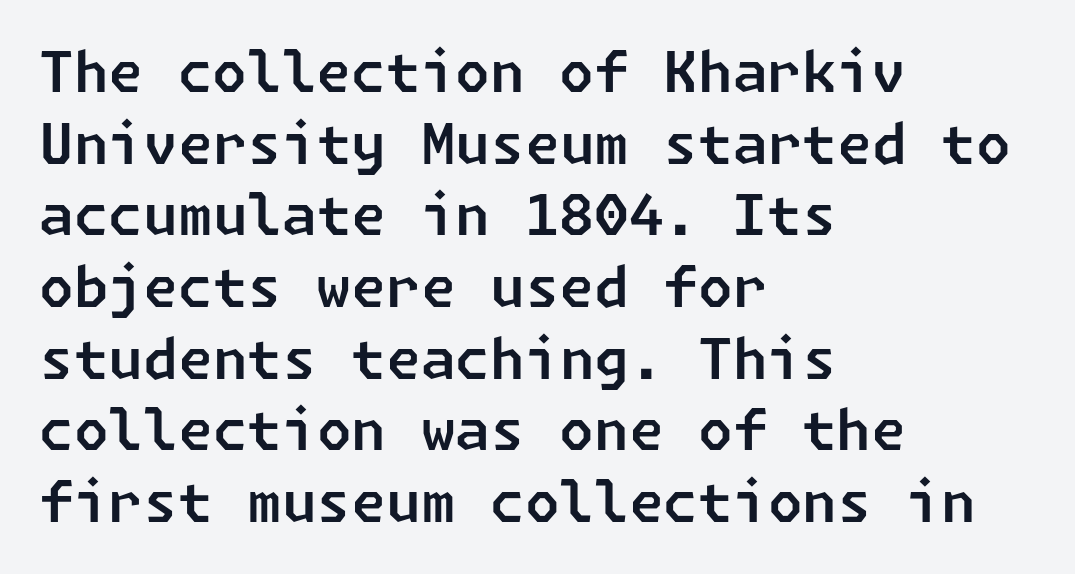
Q: Is the typeface a serif or a sans-serif typeface? A: Sans-serif.
Q: Is the text underlined? A: No.
Q: How is the paragraph aligned? A: Left-aligned.
Q: Is the spacing between letters normal or unusually wide? A: Normal.
Q: Is the spacing between lines tight, normal or loose? A: Normal.
Q: Width (condensed, normal, or wide)? A: Normal.
Q: Stroke contrast? A: Low.
Q: x-height? A: Medium.
